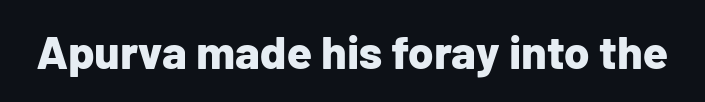
The type family on display is of the sans-serif kind. The area under the type is left untouched. Set as a true bold cut, around the 700 mark. Letter spacing: default. Each letter keeps its own natural width here, so spacing adapts to shape. A typesetter would mark this as roman, not italic.
